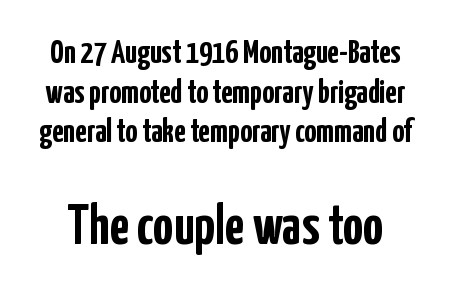
The image shows 57 px semibold, condensed sans-serif type, upright; set line spacing 1.2x, normal letter spacing, not underlined; the second (bottom) block is 1.73x larger; low stroke contrast and a medium x-height.
